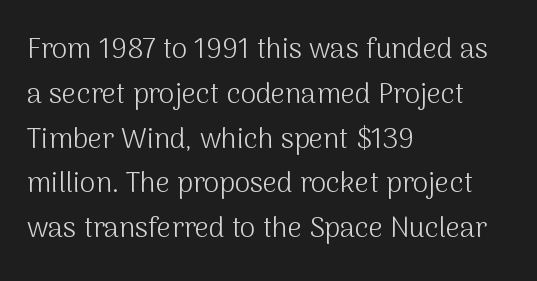
Q: Is the text bold? A: No.
Q: Is the text italic (slanted)? A: No, it is upright.
Q: Is the typeface a serif or a sans-serif typeface? A: Sans-serif.
Q: Is the text underlined? A: No.
Q: How is the paragraph aligned? A: Left-aligned.
Q: Is the spacing between letters normal or unusually wide? A: Normal.
Q: Is the spacing between lines tight, normal or loose? A: Normal.
Q: Width (condensed, normal, or wide)? A: Normal.
Q: Stroke contrast? A: Medium.
Q: x-height? A: Medium.
Q: Monospaced? A: No.
